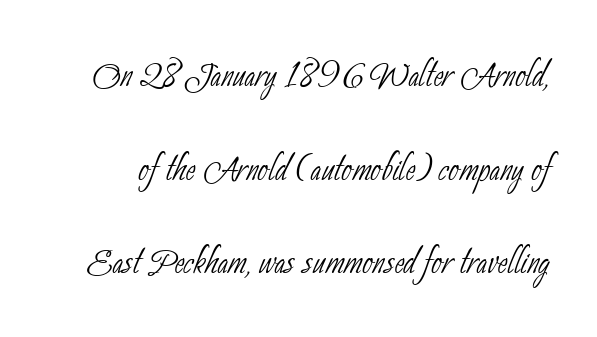
Glyph-to-glyph distance matches everyday printed text. Check where the strokes stop: nothing finishes them off — pure sans. Summary of vertical rhythm: relaxed, with wide interline spacing. No word sits above an underline. You could not count columns in this text — the font is proportionally spaced.
